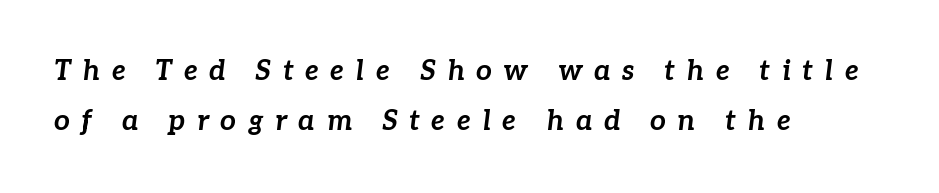
A typesetter would call this proportional, since set widths differ per character. Each word looks stretched out because of the extra space between its letters. The rendering applies a slant to the glyphs. The string is rendered with underlining switched off. The lines are quadded left. A full-strength bold gives these letters their thick strokes.
